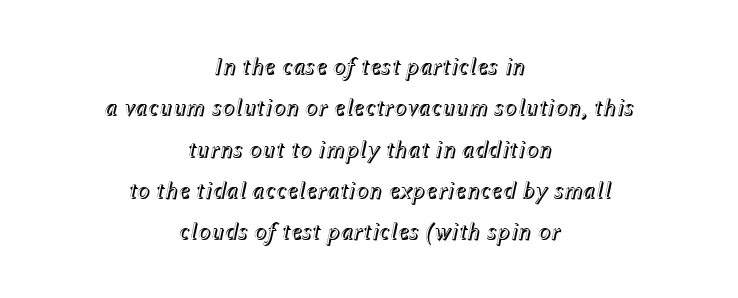
{"italic": "yes", "lean": "right", "slant_degrees": 12, "underline": "no", "align": "center", "line_spacing_ratio": 1.72, "letter_spacing": "normal", "letter_spacing_em": 0.0, "glyph_px": 24}
